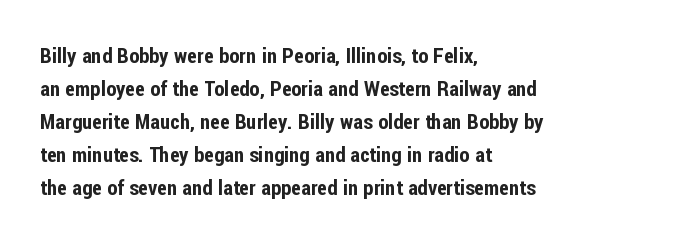
{"italic": "no", "underline": "no", "align": "left", "line_spacing": "normal", "line_spacing_ratio": 1.57, "letter_spacing": "normal", "letter_spacing_em": 0.0, "glyph_px": 21}
